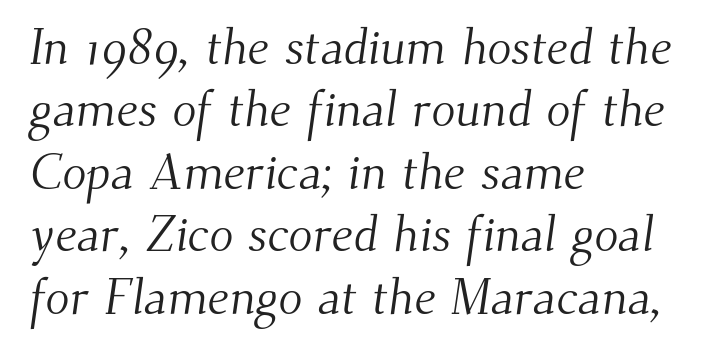
{"serif": "yes", "bold": "no", "weight": "light", "width": "normal", "stroke_contrast": "medium", "x_height": "small", "monospaced": "no", "underline": "no", "align": "left", "line_spacing": "normal", "line_spacing_ratio": 1.25, "letter_spacing": "normal", "letter_spacing_em": 0.0, "glyph_px": 50}
